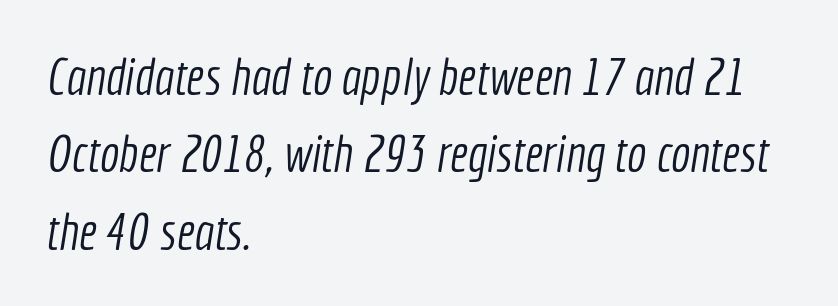
The image shows 52 px light, condensed sans-serif type; set left-aligned, normal line spacing (1.49x), normal letter spacing, not underlined; a medium x-height.
